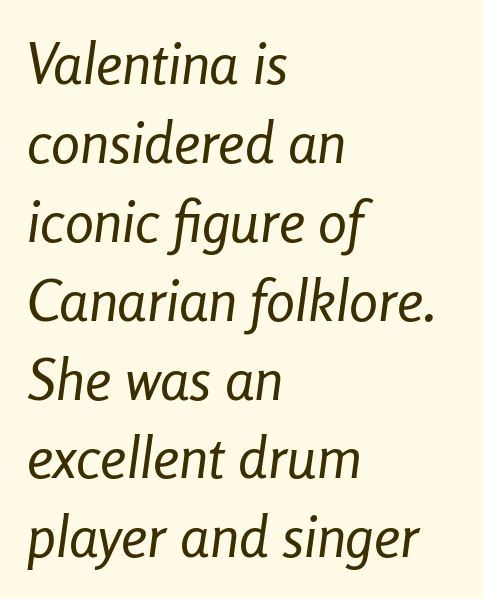
The image shows 58 px regular-weight, condensed type, italic (leaning right); set left-aligned, normal line spacing (1.36x), normal letter spacing, not underlined; low stroke contrast and a medium x-height.
